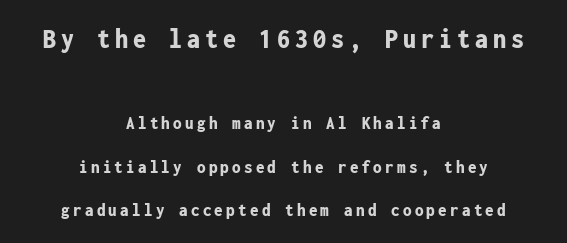
The image shows 29 px bold, condensed sans-serif type, upright, monospaced; set centered, loose line spacing (2.28x), not underlined; the first (top) block is 1.53x larger; low stroke contrast and a medium x-height.
